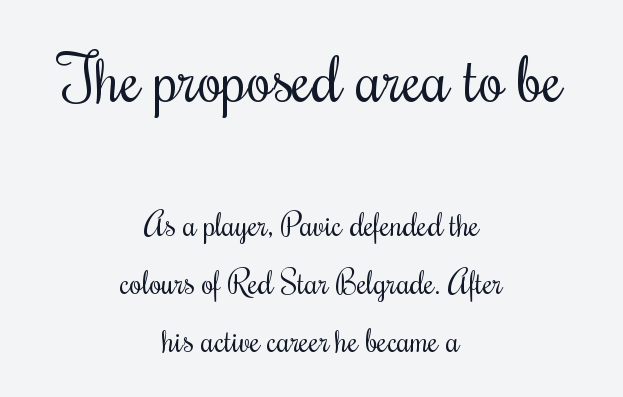
The image shows 64 px regular-weight, condensed serif type; set centered, line spacing 1.81x, normal letter spacing, not underlined; the first (top) block is 2.0x larger; medium stroke contrast and a small x-height.
